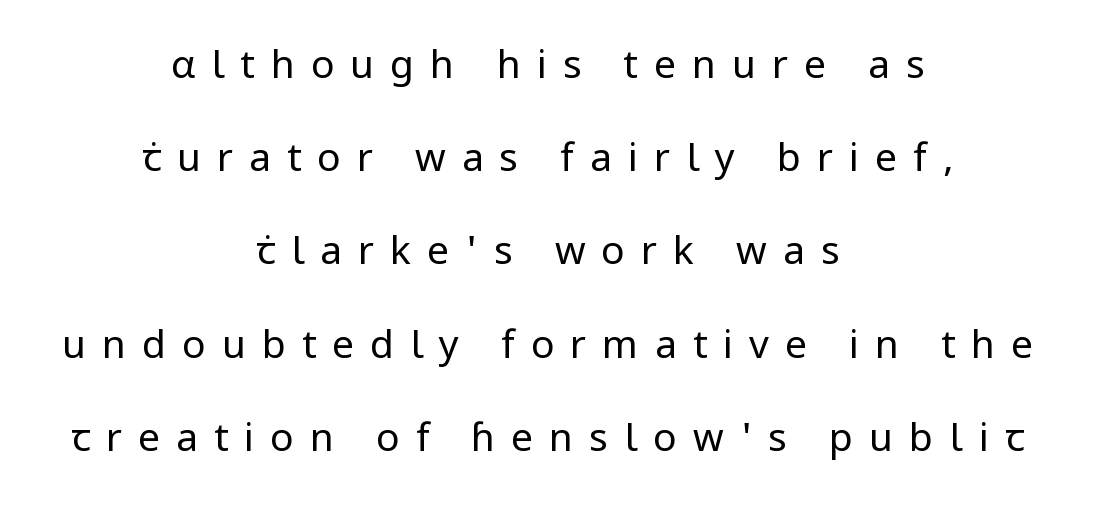
{"serif": "no", "italic": "no", "bold": "no", "weight": "regular", "width": "normal", "stroke_contrast": "low", "x_height": "medium", "monospaced": "no", "underline": "no", "align": "center", "line_spacing": "loose", "line_spacing_ratio": 2.39, "letter_spacing": "wide", "letter_spacing_em": 0.41, "glyph_px": 39}
